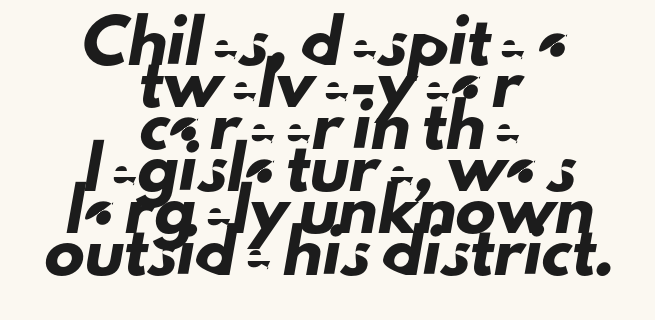
Baseline-to-baseline distance is barely more than the letter height. There is no visible air inserted between adjacent glyphs. A bare baseline throughout the passage. Look at the bottom of the vertical strokes: they stop flat, with no serifs. Notice how the passage keeps no hard edge, just a central spine. Character widths vary here, with narrow letters taking less room than wide ones.
